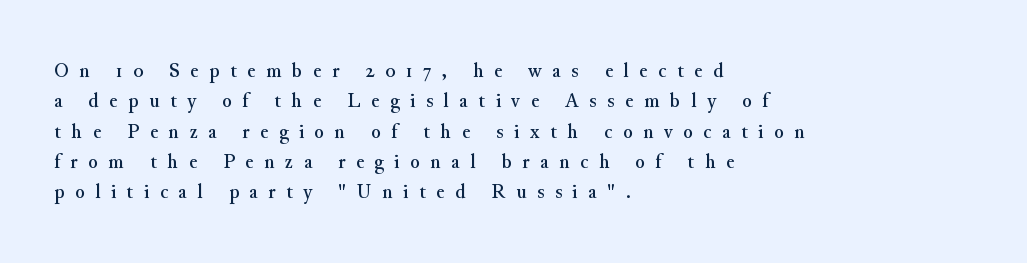
The passage is arranged the way most books set body copy — flush left. Characters remain perfectly vertical along every line. How would I describe the line gaps? Plain and ordinary. The letterforms stand isolated, each surrounded by extra space. The area under the type is left untouched.
